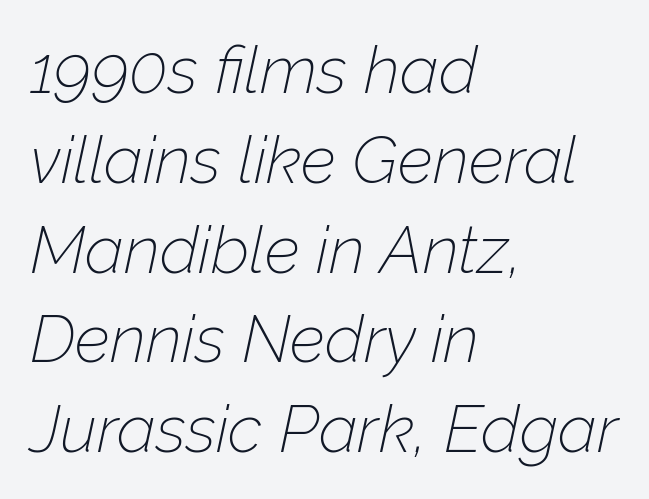
Casual observation: everything's shoved over to the left. Nothing heavy about these letters — not bold at all. The space beneath each line is pristine and unruled. Looks like regular typesetting: each glyph gets only the width it needs. Look at the tracking — it's just the regular setting, nothing added. Each new line begins a customary step beneath the previous one.
